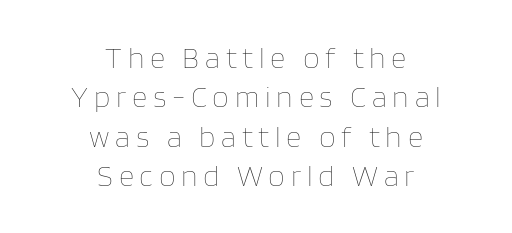
The image shows 30 px thin type, upright; set centered, normal line spacing (1.31x), not underlined; low stroke contrast and a large x-height.
